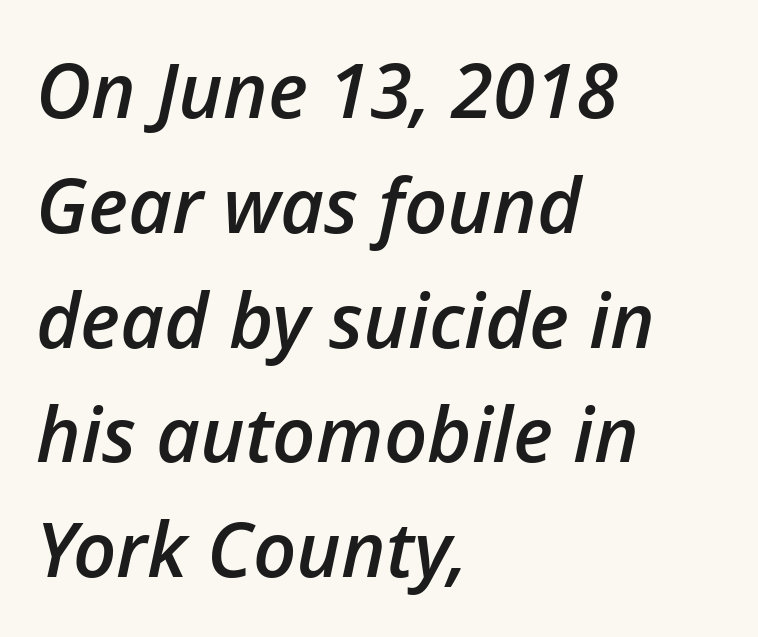
{"italic": "yes", "lean": "right", "slant_degrees": 12, "bold": "semi", "weight": "semibold", "width": "normal", "stroke_contrast": "low", "x_height": "medium", "monospaced": "no", "underline": "no", "align": "left", "line_spacing": "normal", "line_spacing_ratio": 1.51, "letter_spacing": "normal", "letter_spacing_em": 0.0, "glyph_px": 76}
